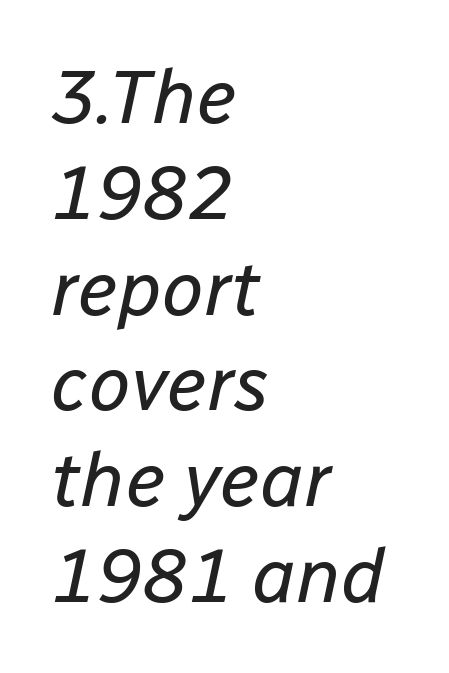
{"italic": "yes", "lean": "right", "slant_degrees": 12, "bold": "no", "weight": "regular", "width": "normal", "stroke_contrast": "low", "x_height": "medium", "monospaced": "no", "underline": "no", "align": "left", "line_spacing": "normal", "line_spacing_ratio": 1.26, "letter_spacing": "normal", "letter_spacing_em": 0.0, "glyph_px": 76}
